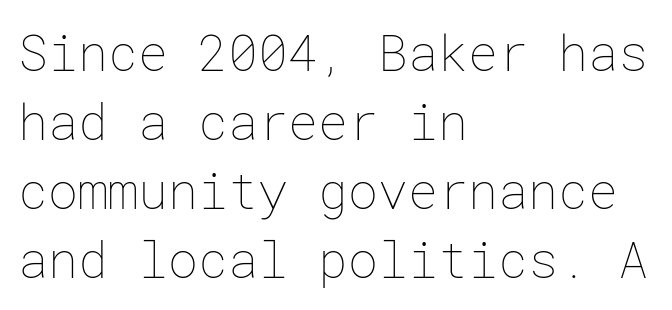
The image shows 50 px thin type, upright; set left-aligned, normal line spacing (1.38x), normal letter spacing, not underlined; low stroke contrast and a medium x-height.
